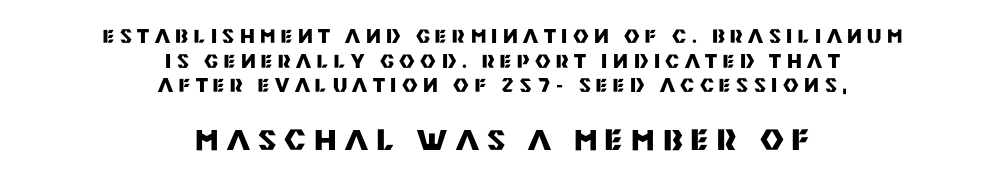
The image shows 29 px heavy sans-serif type, upright; set centered, normal line spacing (1.3x), unusually wide letter spacing (+0.29 em), not underlined; the second (bottom) block is 1.53x larger; medium stroke contrast and a large x-height.
